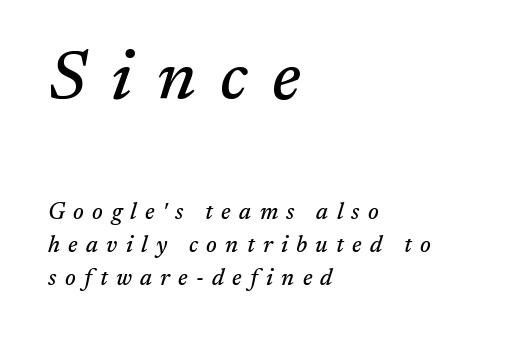
{"serif": "yes", "italic": "yes", "lean": "right", "slant_degrees": 17, "width": "normal", "stroke_contrast": "medium", "x_height": "medium", "monospaced": "no", "underline": "no", "align": "left", "line_spacing": "normal", "line_spacing_ratio": 1.43, "letter_spacing": "wide", "letter_spacing_em": 0.36, "larger_block": "first", "size_ratio": 3.0, "glyph_px": 69}
